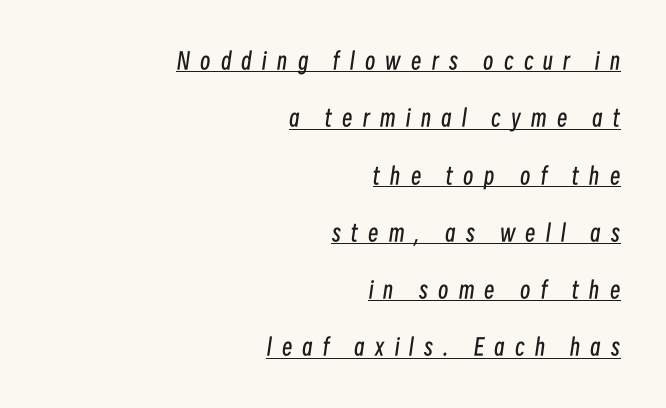
{"italic": "yes", "lean": "right", "slant_degrees": 8, "bold": "no", "underline": "yes", "align": "right", "line_spacing": "loose", "line_spacing_ratio": 2.49, "letter_spacing": "wide", "letter_spacing_em": 0.45, "glyph_px": 23}
